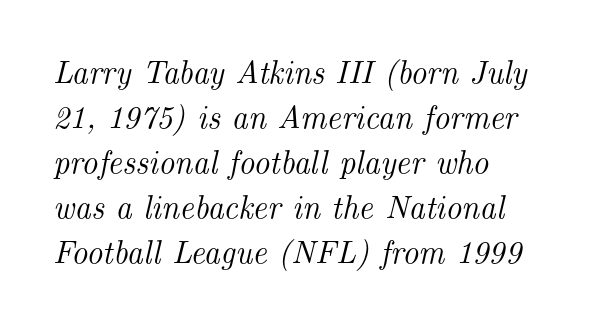
{"serif": "yes", "italic": "yes", "lean": "right", "slant_degrees": 14, "width": "normal", "stroke_contrast": "medium", "x_height": "small", "monospaced": "no", "underline": "no", "align": "left", "line_spacing": "normal", "line_spacing_ratio": 1.41, "letter_spacing": "normal", "letter_spacing_em": 0.0, "glyph_px": 32}
